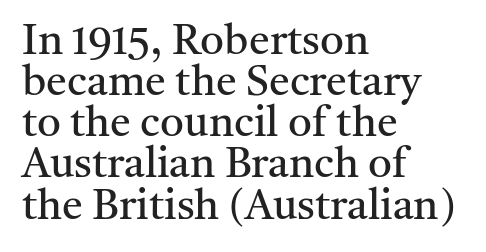
Words appear dense and cohesive because spacing is normal. This is roman type, the default non-slanted kind. Clear beneath every line of the passage. Letterform terminals end in serifs throughout the passage.
